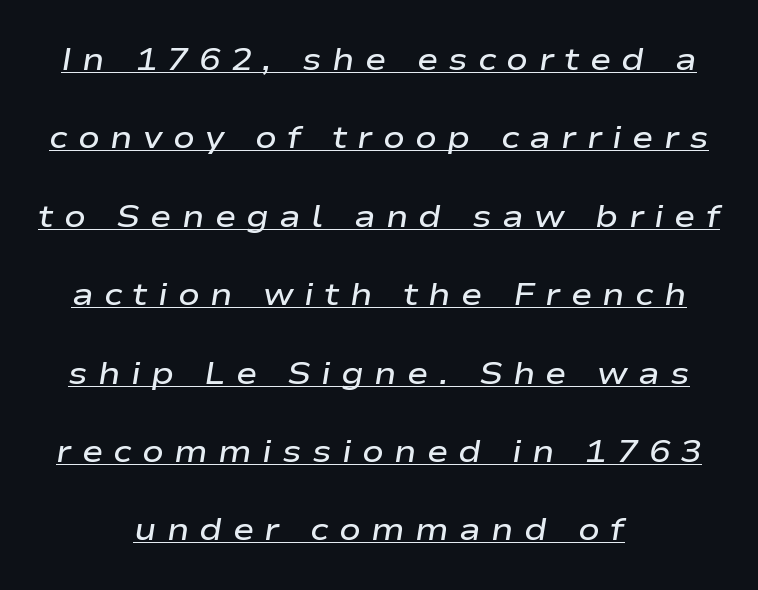
The image shows 32 px semibold, wide type, italic (leaning right); set centered, loose line spacing (2.45x), unusually wide letter spacing (+0.32 em), underlined; low stroke contrast and a medium x-height.
